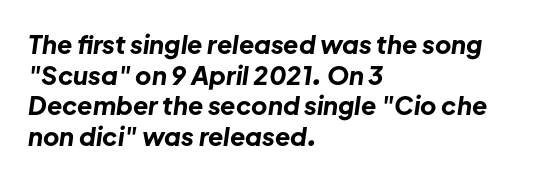
One-word summary of the alignment: left. Short note: letters normally spaced. Strong, thick strokes mark this as bold type. The axis of the letterforms is tilted away from vertical.
